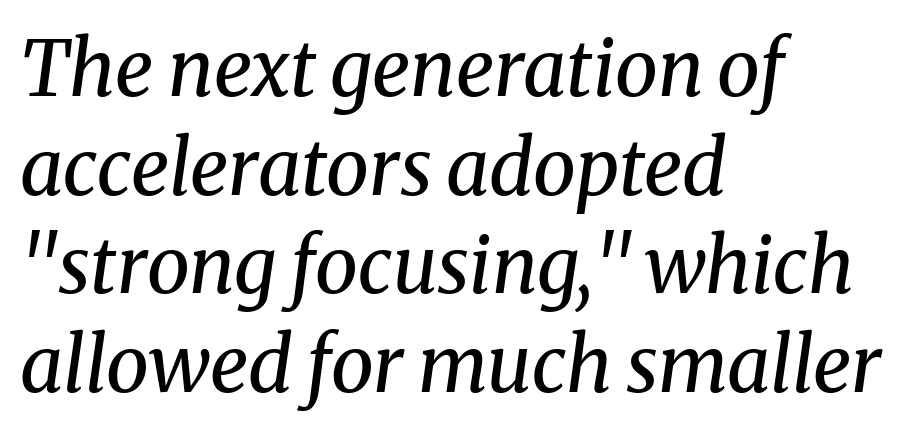
{"serif": "yes", "italic": "yes", "lean": "right", "slant_degrees": 8, "bold": "no", "weight": "regular", "width": "normal", "stroke_contrast": "medium", "x_height": "medium", "monospaced": "no", "underline": "no", "align": "left", "line_spacing": "normal", "line_spacing_ratio": 1.28, "letter_spacing": "normal", "letter_spacing_em": 0.0, "glyph_px": 77}
